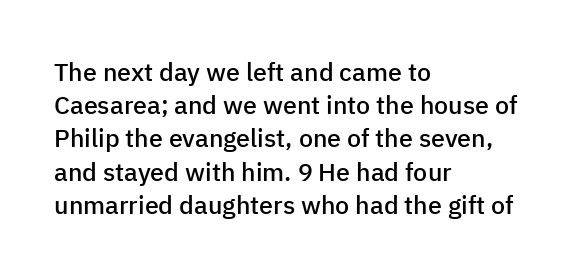
{"italic": "no", "bold": "semi", "underline": "no", "align": "left", "line_spacing": "normal", "line_spacing_ratio": 1.33, "letter_spacing": "normal", "letter_spacing_em": 0.0, "glyph_px": 25}
